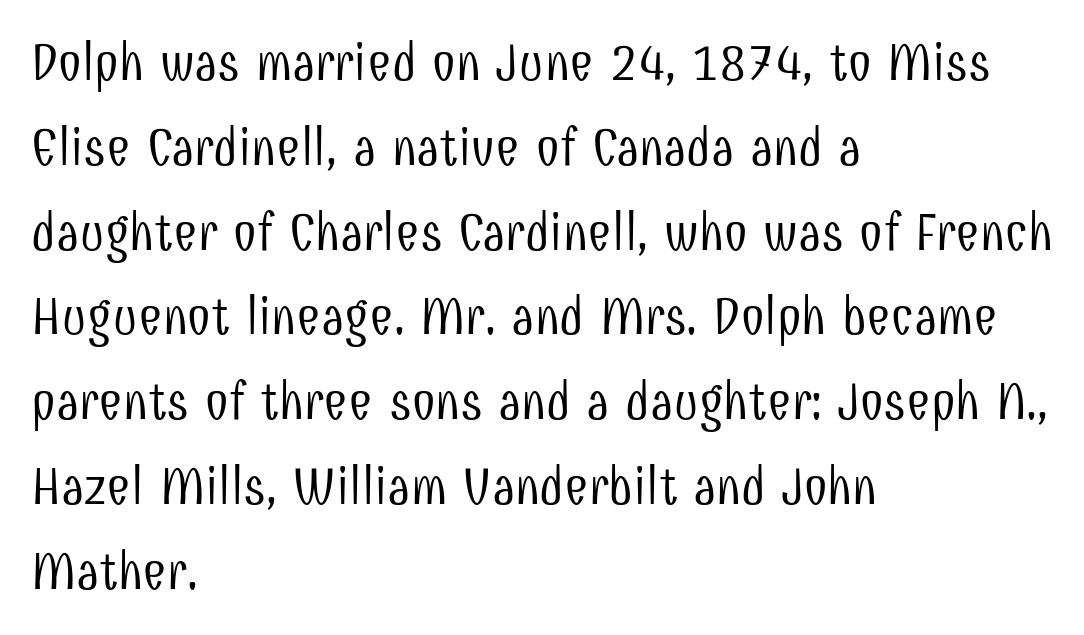
{"serif": "no", "italic": "no", "bold": "no", "weight": "light", "width": "condensed", "stroke_contrast": "low", "x_height": "medium", "monospaced": "no", "underline": "no", "align": "left", "line_spacing": "normal", "line_spacing_ratio": 1.6, "letter_spacing": "normal", "letter_spacing_em": 0.0, "glyph_px": 53}
